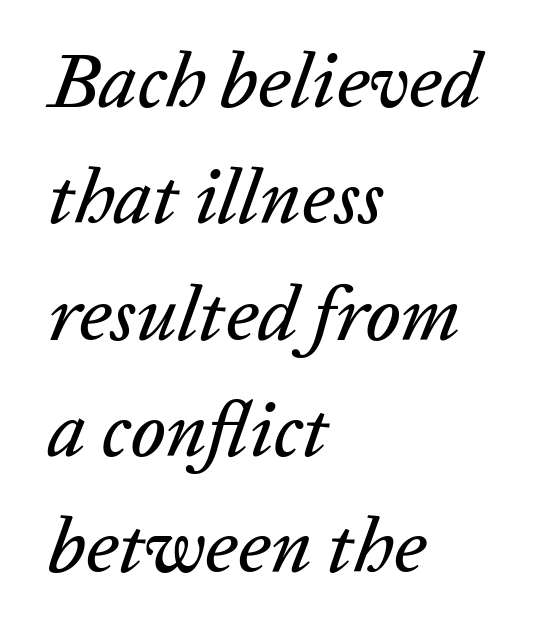
The image shows 77 px text type, italic (leaning right); set left-aligned, normal line spacing (1.51x), normal letter spacing, not underlined; low stroke contrast and a medium x-height.
